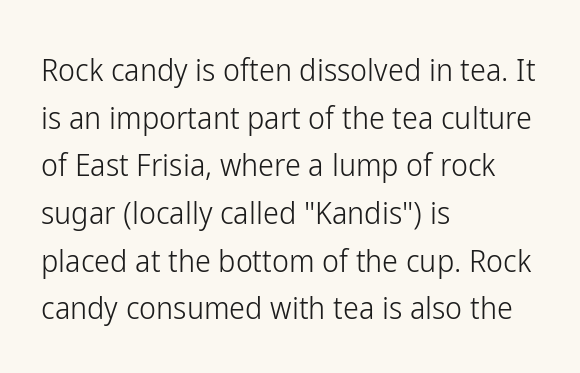
The image shows 32 px light, condensed sans-serif type, upright; set left-aligned, normal line spacing (1.49x), normal letter spacing, not underlined; low stroke contrast and a medium x-height.
